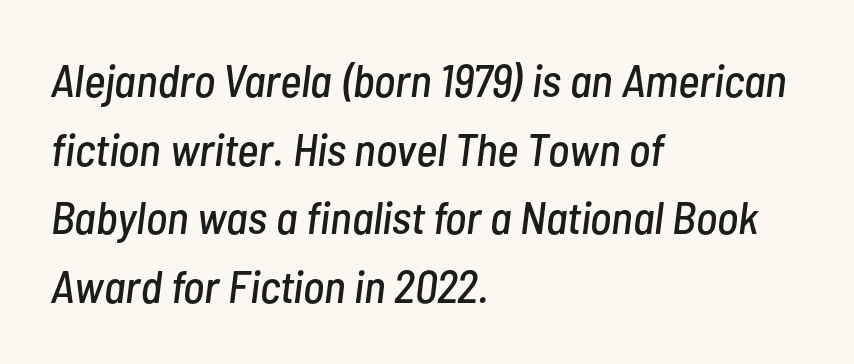
Q: Is the text italic (slanted)? A: Yes, it leans right by about 7 degrees.
Q: Is the text underlined? A: No.
Q: How is the paragraph aligned? A: Left-aligned.
Q: Is the spacing between letters normal or unusually wide? A: Normal.
Q: Is the spacing between lines tight, normal or loose? A: Normal.
Q: Width (condensed, normal, or wide)? A: Condensed.
Q: Stroke contrast? A: Low.
Q: x-height? A: Medium.
Q: Monospaced? A: No.
